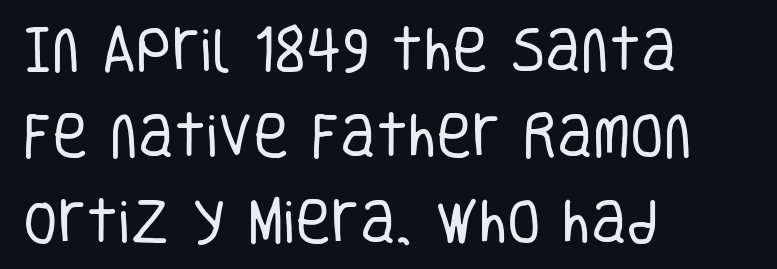
The image shows 49 px regular-weight, condensed sans-serif type, upright; set left-aligned, line spacing 1.76x, normal letter spacing, not underlined; low stroke contrast and a large x-height.
